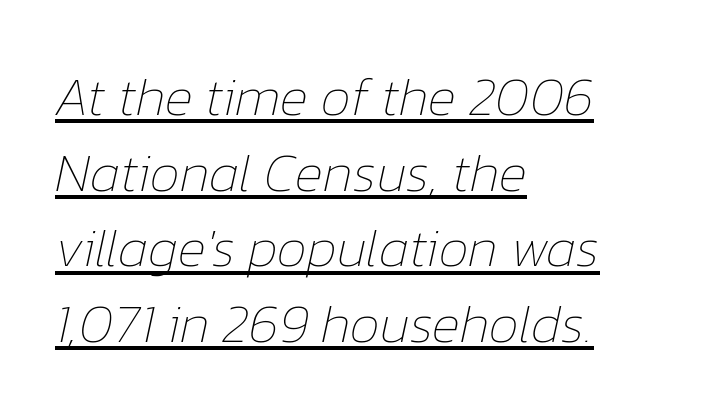
Q: Is the text bold? A: No.
Q: Is the text italic (slanted)? A: Yes, it leans right by about 12 degrees.
Q: Is the text underlined? A: Yes.
Q: How is the paragraph aligned? A: Left-aligned.
Q: Is the spacing between letters normal or unusually wide? A: Normal.
Q: Is the spacing between lines tight, normal or loose? A: Normal.
Q: Width (condensed, normal, or wide)? A: Normal.
Q: Stroke contrast? A: Low.
Q: x-height? A: Medium.
Q: Monospaced? A: No.
